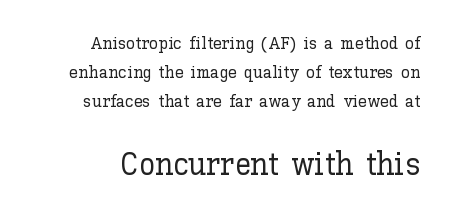
The image shows 32 px text type, upright; set right-aligned, normal line spacing (1.62x), normal letter spacing, not underlined; the second (bottom) block is 1.78x larger; low stroke contrast and a medium x-height.
